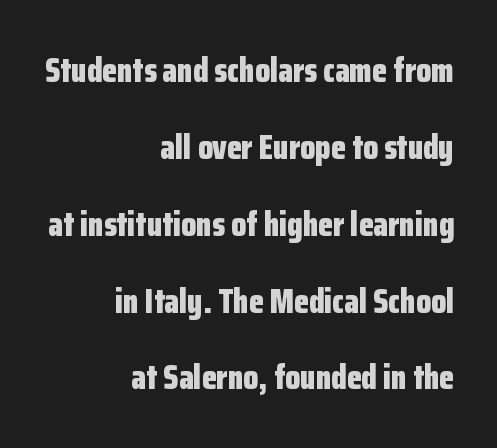
{"serif": "no", "italic": "no", "bold": "yes", "weight": "bold", "width": "condensed", "stroke_contrast": "low", "x_height": "medium", "monospaced": "no", "underline": "no", "align": "right", "line_spacing": "loose", "line_spacing_ratio": 2.26, "letter_spacing": "normal", "letter_spacing_em": 0.0, "glyph_px": 34}
